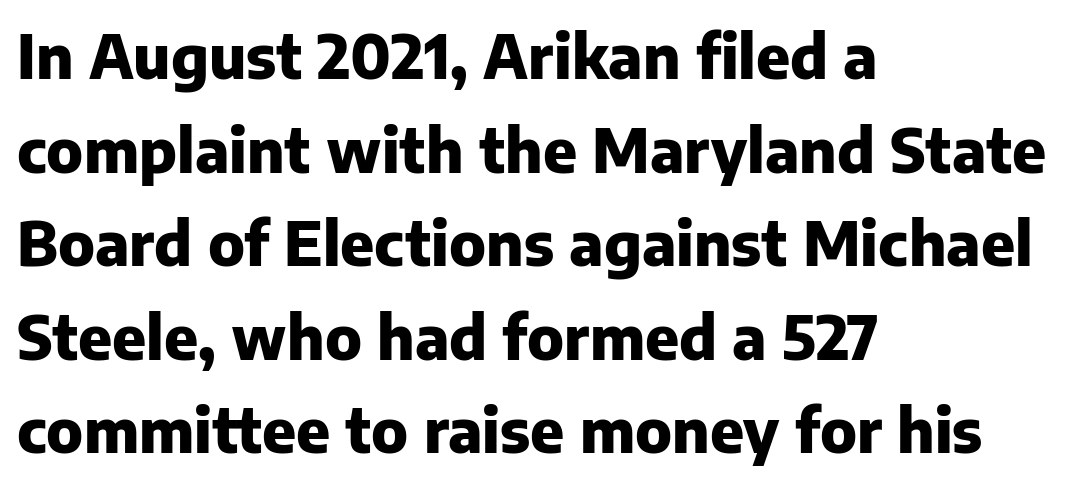
{"serif": "no", "italic": "no", "bold": "yes", "weight": "heavy", "width": "normal", "stroke_contrast": "low", "x_height": "medium", "monospaced": "no", "underline": "no", "align": "left", "line_spacing": "normal", "line_spacing_ratio": 1.56, "letter_spacing": "normal", "letter_spacing_em": 0.0, "glyph_px": 60}
